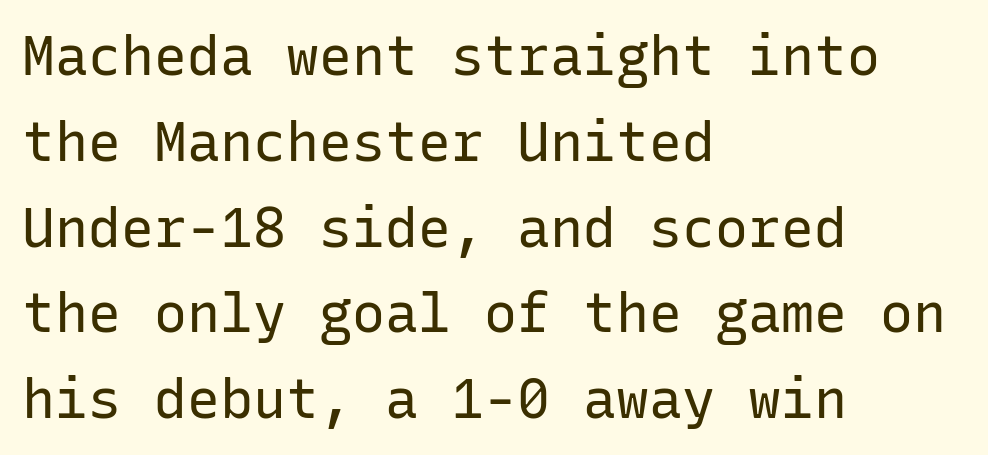
The image shows 55 px regular-weight sans-serif type, upright, monospaced; set left-aligned, normal line spacing (1.56x), normal letter spacing, not underlined; low stroke contrast and a medium x-height.
